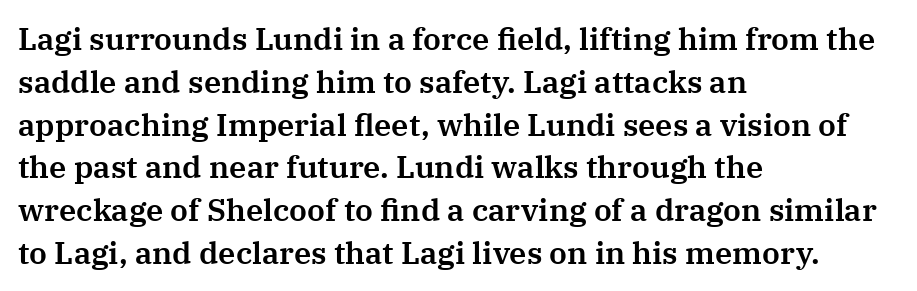
The image shows 31 px serif type, upright; set left-aligned, normal line spacing (1.38x), normal letter spacing, not underlined; medium stroke contrast and a medium x-height.
